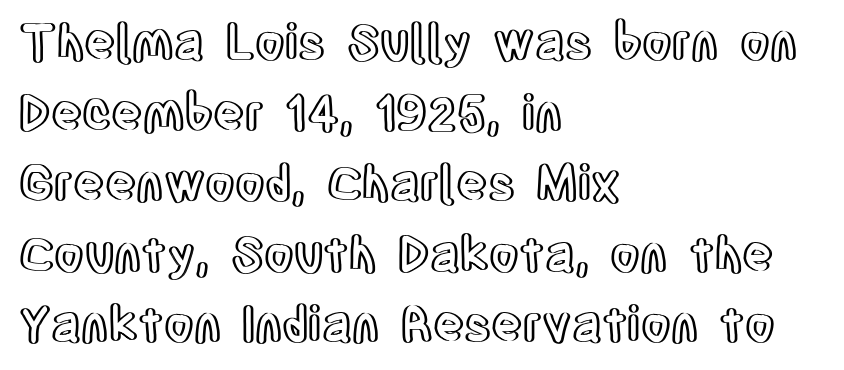
{"italic": "no", "width": "condensed", "x_height": "large", "monospaced": "no", "underline": "no", "align": "left", "line_spacing": "normal", "line_spacing_ratio": 1.47, "letter_spacing": "normal", "letter_spacing_em": 0.0, "glyph_px": 48}
